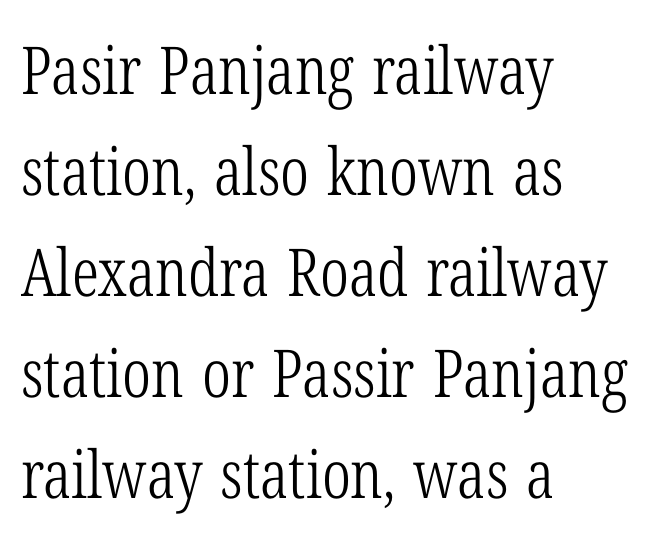
{"serif": "yes", "italic": "no", "bold": "no", "weight": "light", "width": "condensed", "stroke_contrast": "low", "x_height": "medium", "monospaced": "no", "underline": "no", "align": "left", "line_spacing": "normal", "line_spacing_ratio": 1.53, "letter_spacing": "normal", "letter_spacing_em": 0.0, "glyph_px": 66}
